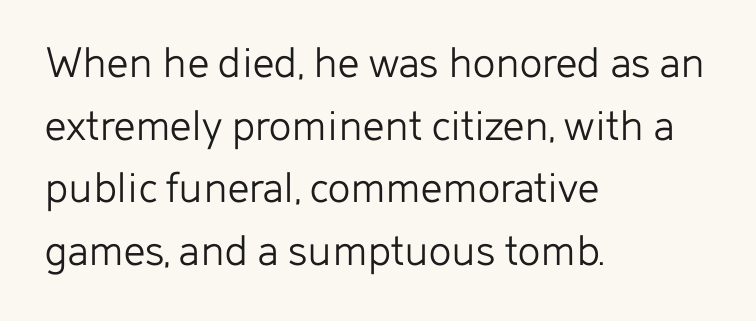
The image shows 47 px light sans-serif type, upright; set left-aligned, normal line spacing (1.33x), normal letter spacing, not underlined; low stroke contrast and a medium x-height.
